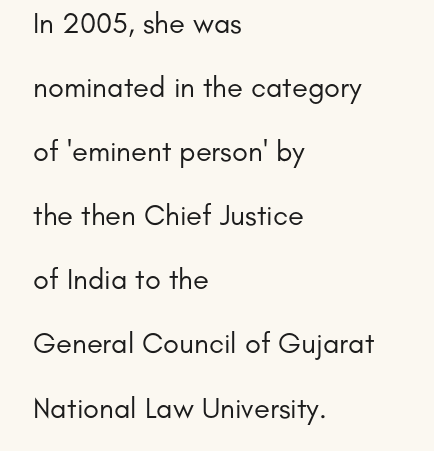
{"serif": "no", "italic": "no", "bold": "no", "weight": "regular", "width": "normal", "stroke_contrast": "low", "x_height": "small", "monospaced": "no", "underline": "no", "align": "left", "line_spacing": "loose", "line_spacing_ratio": 2.21, "letter_spacing": "normal", "letter_spacing_em": 0.0, "glyph_px": 29}
